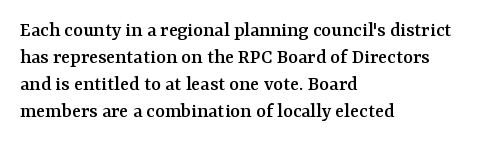
Q: Is the text italic (slanted)? A: No, it is upright.
Q: Is the text underlined? A: No.
Q: How is the paragraph aligned? A: Left-aligned.
Q: Is the spacing between letters normal or unusually wide? A: Normal.
Q: Is the spacing between lines tight, normal or loose? A: Normal.
